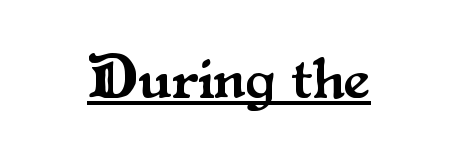
Think of a printed novel: that variable character pitch is what you see here. Is there any slant? The stems are plumb. How are the letters spaced? Ordinarily, with no added tracking. Regarding serifs, this sample has them.
